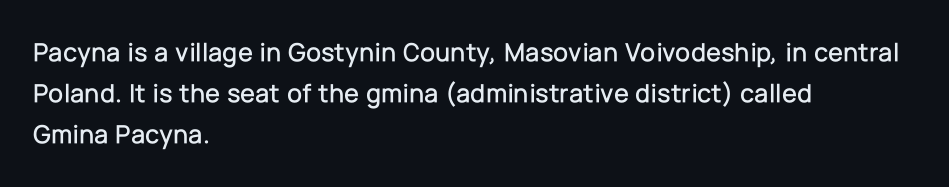
{"italic": "no", "underline": "no", "align": "left", "line_spacing": "normal", "line_spacing_ratio": 1.51, "letter_spacing": "normal", "letter_spacing_em": 0.0, "glyph_px": 27}
